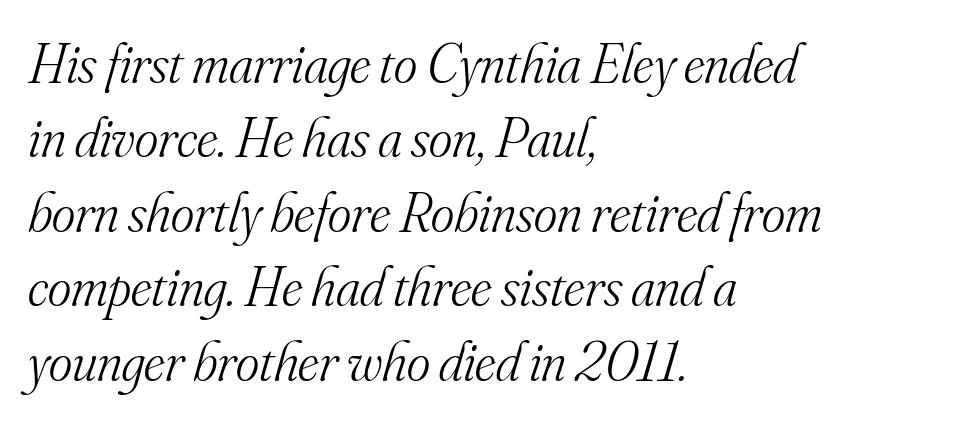
The image shows 56 px light serif type, italic (leaning right); set left-aligned, normal line spacing (1.33x), normal letter spacing, not underlined; medium stroke contrast and a small x-height.
